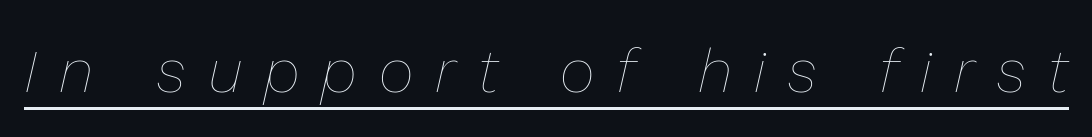
Q: Is the text bold? A: No.
Q: Is the text italic (slanted)? A: Yes, it leans right by about 13 degrees.
Q: Is the text underlined? A: Yes.
Q: Is the spacing between letters normal or unusually wide? A: Unusually wide.
Q: Width (condensed, normal, or wide)? A: Normal.
Q: Stroke contrast? A: Low.
Q: x-height? A: Medium.
Q: Monospaced? A: No.
